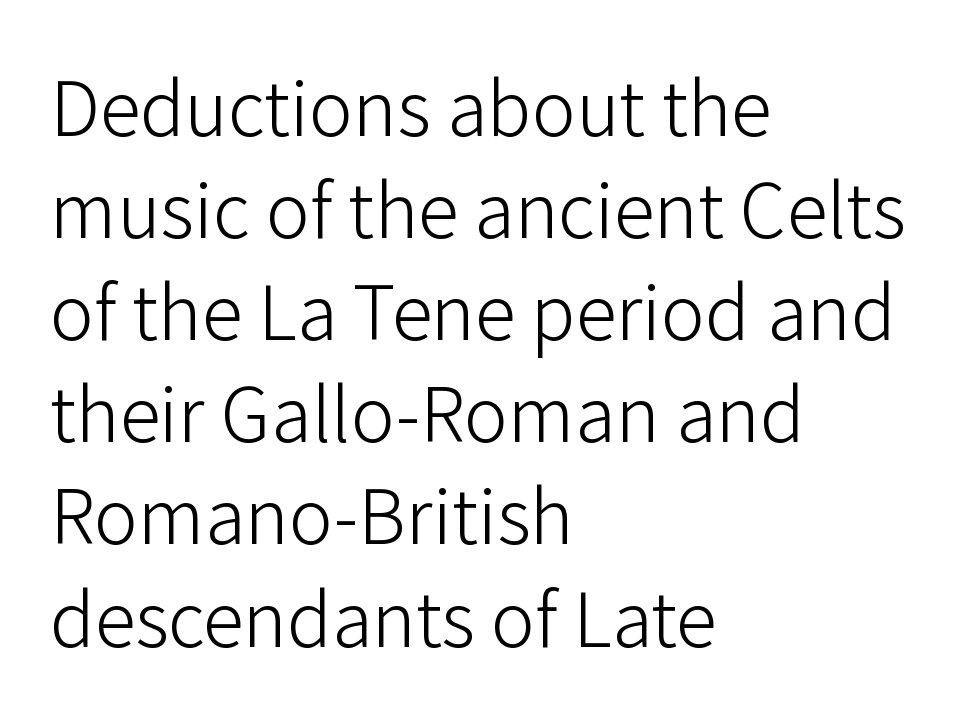
{"serif": "no", "italic": "no", "bold": "no", "weight": "light", "width": "normal", "stroke_contrast": "low", "x_height": "medium", "monospaced": "no", "underline": "no", "align": "left", "line_spacing": "normal", "line_spacing_ratio": 1.38, "letter_spacing": "normal", "letter_spacing_em": 0.0, "glyph_px": 74}
